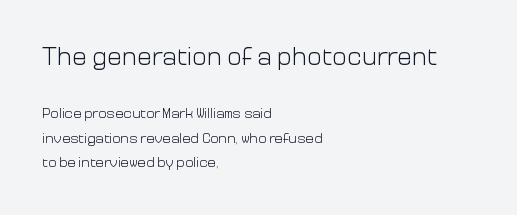
Q: Is the text bold? A: No.
Q: Is the text italic (slanted)? A: No, it is upright.
Q: Is the text underlined? A: No.
Q: How is the paragraph aligned? A: Left-aligned.
Q: Is the spacing between letters normal or unusually wide? A: Normal.
Q: Which block of text is set in a larger size, the first (top) or the second (bottom)? A: The first (top) one.
